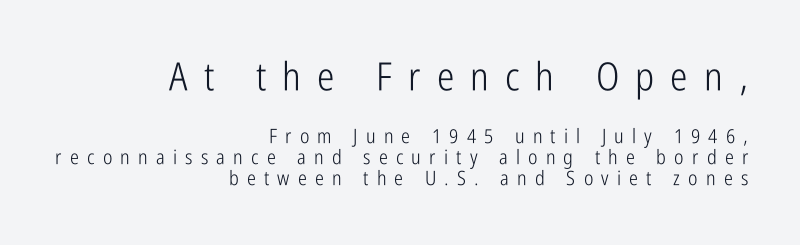
Q: Is the text bold? A: No.
Q: Is the text italic (slanted)? A: No, it is upright.
Q: Is the typeface a serif or a sans-serif typeface? A: Sans-serif.
Q: Is the text underlined? A: No.
Q: How is the paragraph aligned? A: Right-aligned.
Q: Is the spacing between letters normal or unusually wide? A: Unusually wide.
Q: Is the spacing between lines tight, normal or loose? A: Tight.
Q: Which block of text is set in a larger size, the first (top) or the second (bottom)? A: The first (top) one.
Q: Width (condensed, normal, or wide)? A: Condensed.
Q: Stroke contrast? A: Low.
Q: x-height? A: Medium.
Q: Monospaced? A: No.
